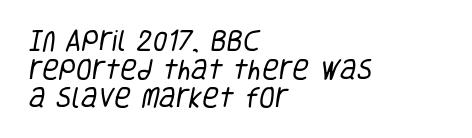
The image shows 23 px text type; set left-aligned, line spacing 1.24x, normal letter spacing, not underlined.
